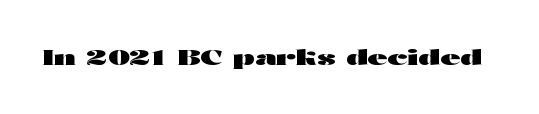
Q: Is the text bold? A: Yes.
Q: Is the text italic (slanted)? A: No, it is upright.
Q: Is the text underlined? A: No.
Q: Is the spacing between letters normal or unusually wide? A: Normal.
